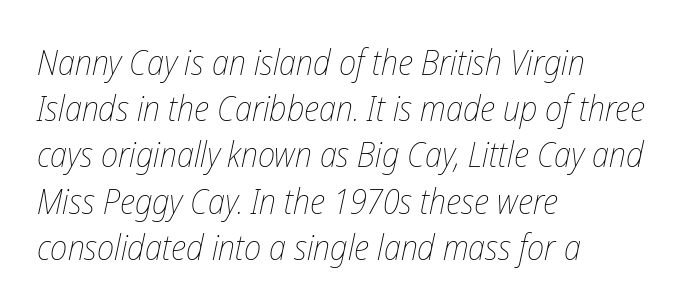
The passage shown stacks its lines at a standard gap. Descenders hang freely into open space. Designer's note — italics engaged. No letter is thick-stroked: the sample isn't bold. The horizontal fit of the characters is conventional and even.
